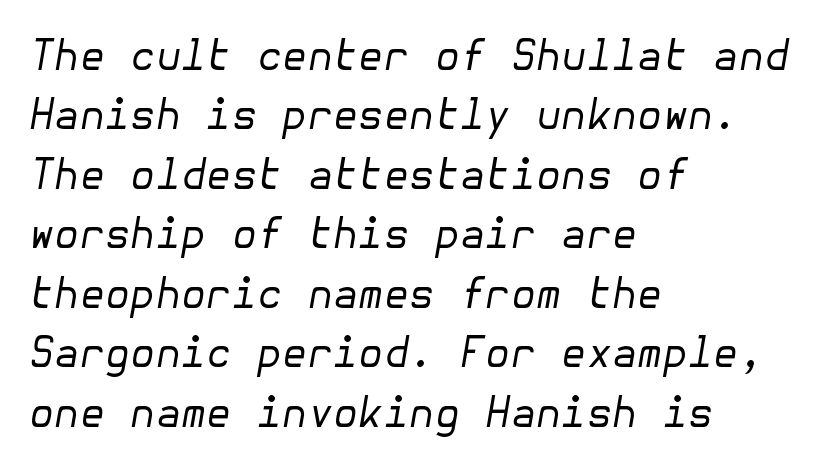
{"italic": "yes", "lean": "right", "slant_degrees": 10, "bold": "no", "weight": "regular", "width": "normal", "stroke_contrast": "low", "x_height": "medium", "underline": "no", "align": "left", "line_spacing": "normal", "line_spacing_ratio": 1.45, "letter_spacing": "normal", "letter_spacing_em": 0.0, "glyph_px": 41}
